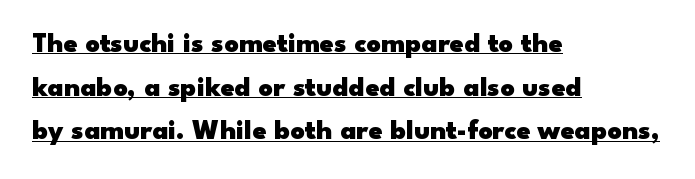
These lines are rendered in a variable-pitch font. Bold? Absolutely — the strokes are thick and heavy. Note: no serifs on the glyphs. A typesetter would call this zero additional tracking.
